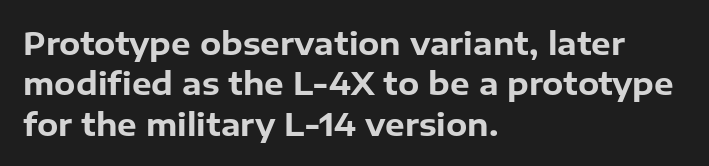
Q: Is the text bold? A: Yes.
Q: Is the text italic (slanted)? A: No, it is upright.
Q: Is the typeface a serif or a sans-serif typeface? A: Sans-serif.
Q: Is the text underlined? A: No.
Q: How is the paragraph aligned? A: Left-aligned.
Q: Is the spacing between letters normal or unusually wide? A: Normal.
Q: Is the spacing between lines tight, normal or loose? A: Normal.
Q: Width (condensed, normal, or wide)? A: Normal.
Q: Stroke contrast? A: Low.
Q: x-height? A: Medium.
Q: Monospaced? A: No.
